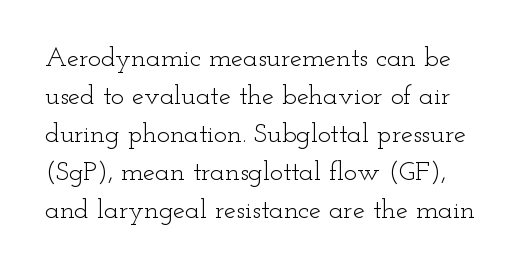
The image shows 27 px text type, upright; set normal line spacing (1.41x), normal letter spacing, not underlined.
